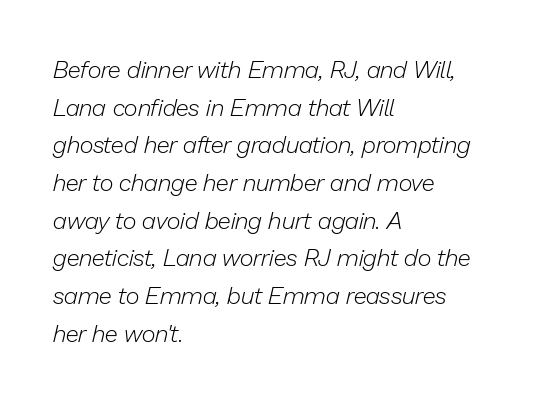
Q: Is the text bold? A: No.
Q: Is the text italic (slanted)? A: Yes, it leans right by about 13 degrees.
Q: Is the text underlined? A: No.
Q: How is the paragraph aligned? A: Left-aligned.
Q: Is the spacing between letters normal or unusually wide? A: Normal.
Q: Is the spacing between lines tight, normal or loose? A: Normal.
